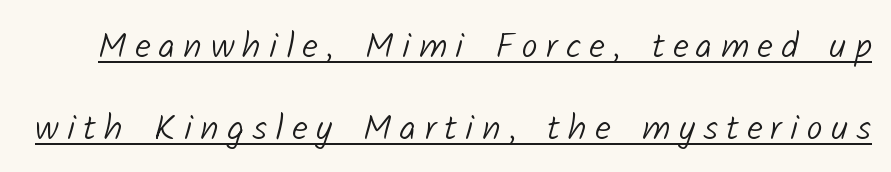
Q: Is the text bold? A: No.
Q: Is the typeface a serif or a sans-serif typeface? A: Sans-serif.
Q: Is the text underlined? A: Yes.
Q: Is the spacing between letters normal or unusually wide? A: Unusually wide.
Q: Is the spacing between lines tight, normal or loose? A: Loose.
Q: Width (condensed, normal, or wide)? A: Normal.
Q: Stroke contrast? A: Low.
Q: x-height? A: Medium.
Q: Monospaced? A: No.
